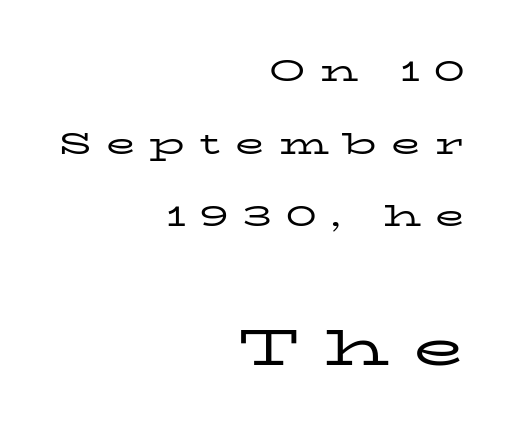
The image shows 52 px regular-weight, wide serif type, upright; set right-aligned, loose line spacing (2.42x), unusually wide letter spacing (+0.48 em), not underlined; the second (bottom) block is 1.73x larger; low stroke contrast and a medium x-height.
